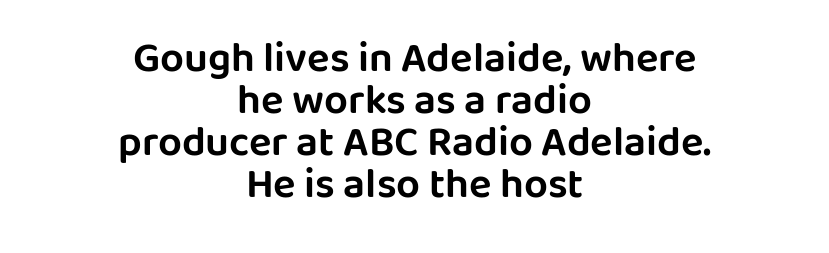
The image shows 42 px sans-serif type, upright; set centered, tight line spacing (1.0x), normal letter spacing, not underlined; low stroke contrast and a large x-height.
